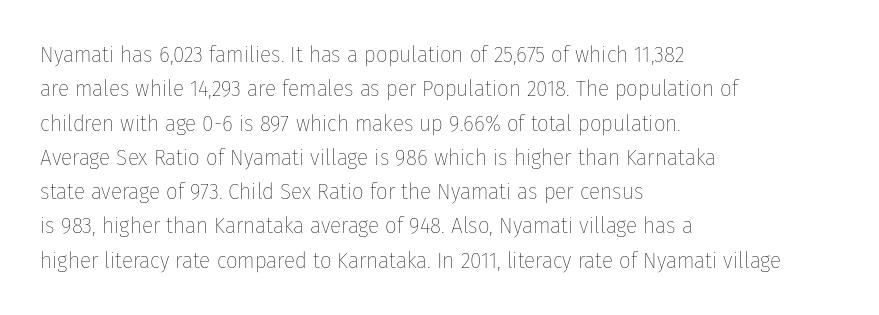
Q: Is the text bold? A: No.
Q: Is the text italic (slanted)? A: No, it is upright.
Q: Is the text underlined? A: No.
Q: How is the paragraph aligned? A: Left-aligned.
Q: Is the spacing between letters normal or unusually wide? A: Normal.
Q: Is the spacing between lines tight, normal or loose? A: Normal.
